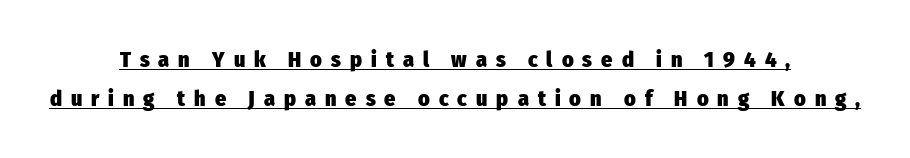
The image shows 22 px bold type, upright; set centered, line spacing 1.77x, unusually wide letter spacing (+0.41 em), underlined.
